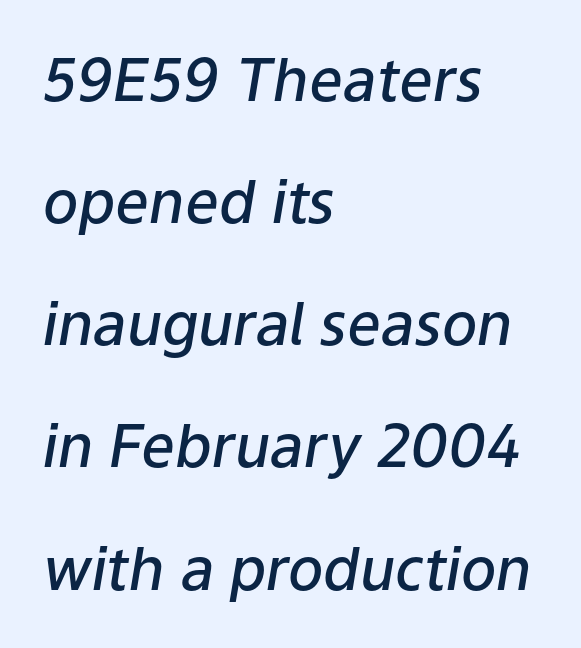
{"italic": "yes", "lean": "right", "slant_degrees": 9, "bold": "semi", "weight": "semibold", "width": "normal", "stroke_contrast": "low", "x_height": "medium", "monospaced": "no", "underline": "no", "align": "left", "line_spacing": "loose", "line_spacing_ratio": 2.07, "letter_spacing": "normal", "letter_spacing_em": 0.0, "glyph_px": 59}
